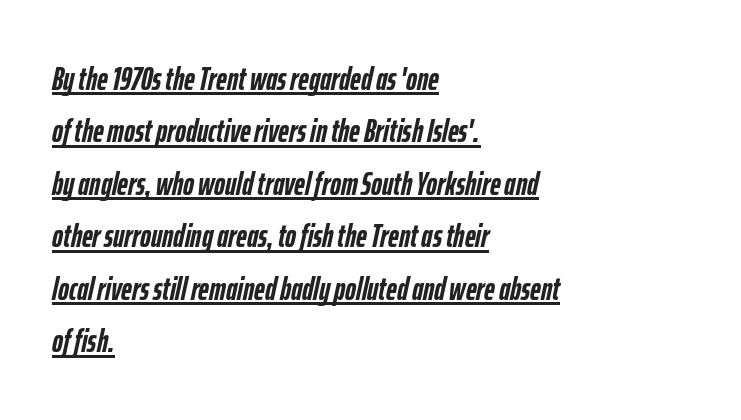
The image shows 33 px semibold, condensed type, italic (leaning right); set left-aligned, normal line spacing (1.59x), normal letter spacing, underlined; low stroke contrast and a medium x-height.
